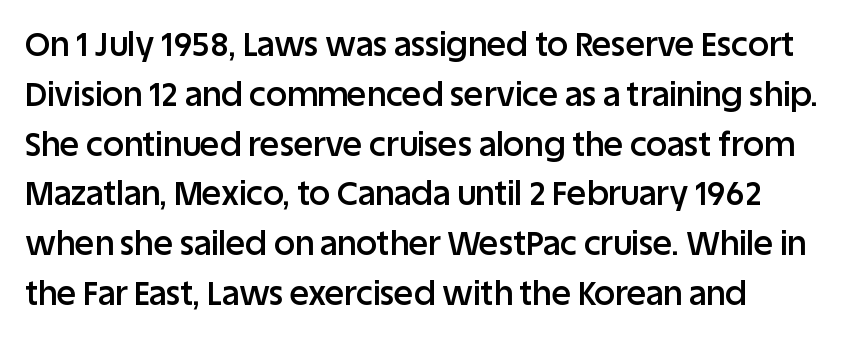
In terms of weight, the rendering is demibold, just under bold. Font category for this specimen: sans-serif. You could call the tracking neutral — neither tight nor loose. Unmarked baselines from the first word to the last. Leading matches the norm, producing a regular column. Varying glyph widths throughout — classic text-font behaviour.
